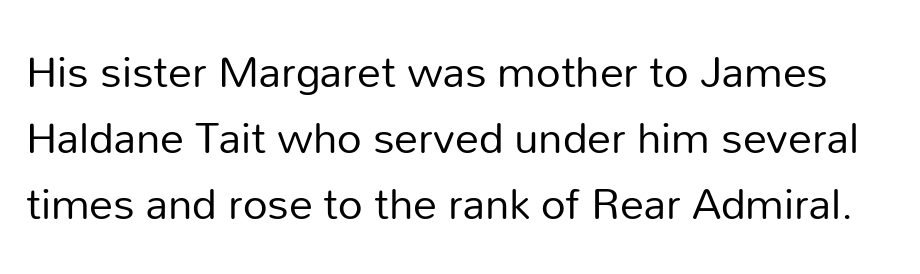
Q: Is the text bold? A: No.
Q: Is the text italic (slanted)? A: No, it is upright.
Q: Is the typeface a serif or a sans-serif typeface? A: Sans-serif.
Q: Is the text underlined? A: No.
Q: Is the spacing between letters normal or unusually wide? A: Normal.
Q: Is the spacing between lines tight, normal or loose? A: Normal.
Q: Width (condensed, normal, or wide)? A: Normal.
Q: Stroke contrast? A: Low.
Q: x-height? A: Medium.
Q: Monospaced? A: No.
